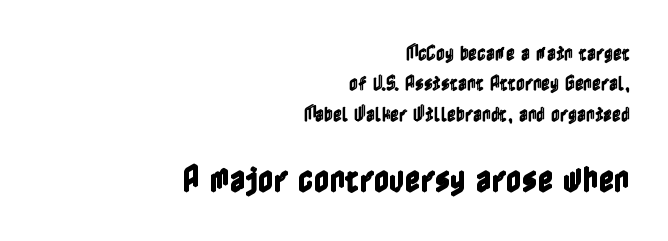
The designer gave the closing block more size than the opening block. Reading down the block, your eye finds every line finishing at a fixed right position. If you drew a line through each stem, it would be perfectly vertical. Words appear dense and cohesive because spacing is normal. Beneath every word, the page is bare.
